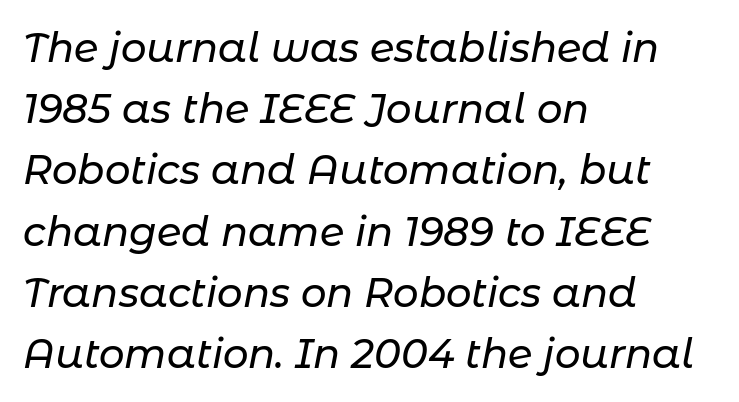
Q: Is the text italic (slanted)? A: Yes, it leans right by about 11 degrees.
Q: Is the text underlined? A: No.
Q: How is the paragraph aligned? A: Left-aligned.
Q: Is the spacing between letters normal or unusually wide? A: Normal.
Q: Is the spacing between lines tight, normal or loose? A: Normal.
Q: Width (condensed, normal, or wide)? A: Normal.
Q: Stroke contrast? A: Low.
Q: x-height? A: Medium.
Q: Monospaced? A: No.
